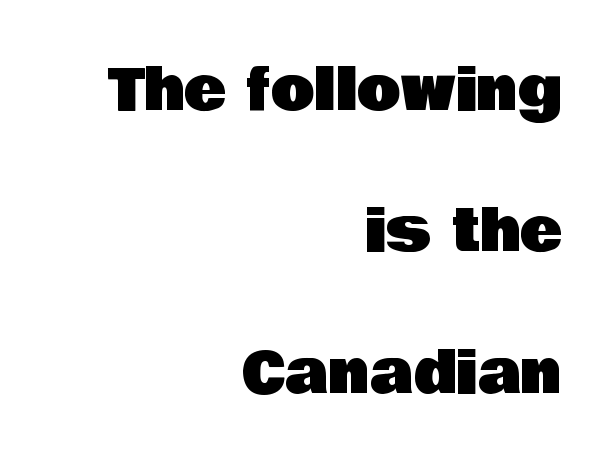
{"serif": "no", "italic": "no", "width": "normal", "stroke_contrast": "low", "x_height": "large", "monospaced": "no", "underline": "no", "align": "right", "line_spacing": "loose", "line_spacing_ratio": 2.48, "letter_spacing": "normal", "letter_spacing_em": 0.0, "glyph_px": 57}
